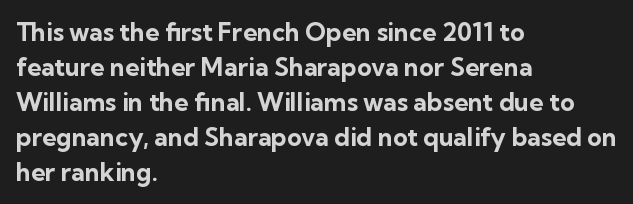
Nope, not italic — everything's standing straight. Regular leading. Teacher's note: observe the even left margin — that is flush-left alignment. The space beneath each line is pristine and unruled. Glyph-to-glyph distance matches everyday printed text.
